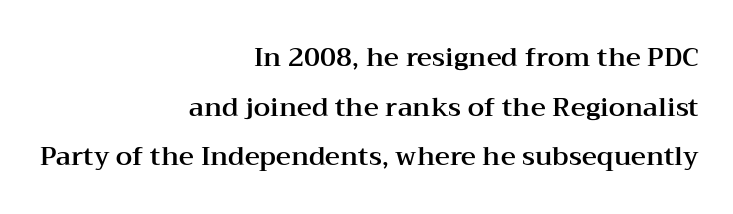
Compared with a flush-left layout, this one pins lines to the opposite, right side. Letters rest on an invisible, unmarked baseline. Inter-character spacing is left at the font's built-in metrics. The font's upright variant was chosen for this text. The line-height multiplier appears high, well above default.
